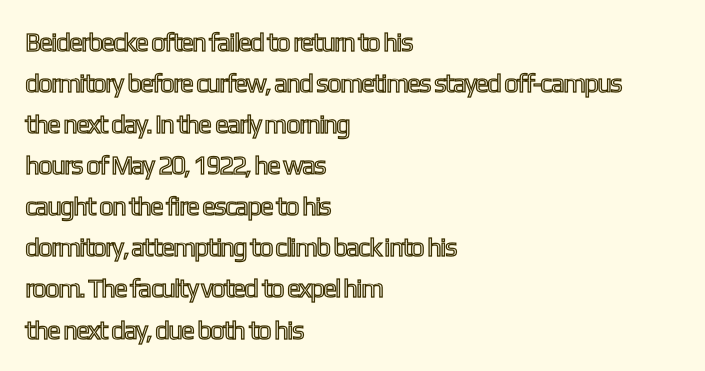
Q: Is the text italic (slanted)? A: No, it is upright.
Q: Is the text underlined? A: No.
Q: How is the paragraph aligned? A: Left-aligned.
Q: Is the spacing between letters normal or unusually wide? A: Normal.
Q: Is the spacing between lines tight, normal or loose? A: Normal.
